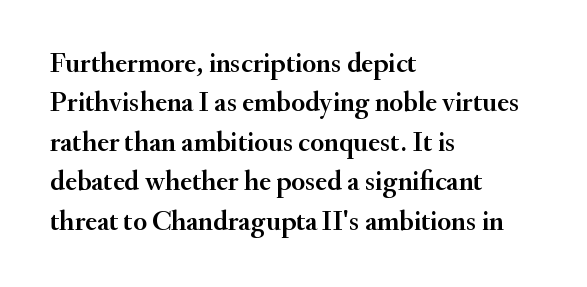
The string is rendered with underlining switched off. The passage is arranged the way most books set body copy — flush left. Quick note: not italic, upright. The text was rendered using a seriffed face with decorative stroke endings. Default kerning and tracking; the words read as compact shapes.
